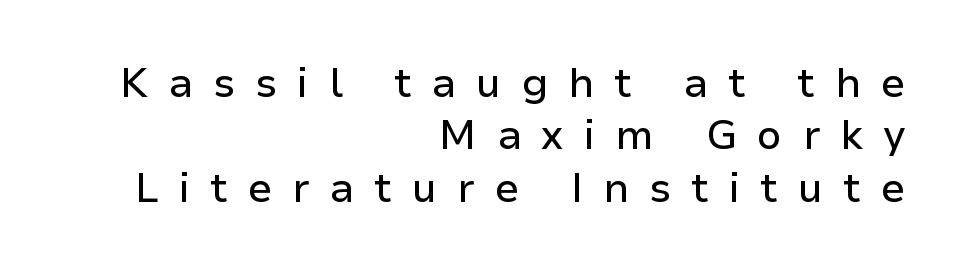
Q: Is the text italic (slanted)? A: No, it is upright.
Q: Is the typeface a serif or a sans-serif typeface? A: Sans-serif.
Q: Is the text underlined? A: No.
Q: How is the paragraph aligned? A: Right-aligned.
Q: Is the spacing between letters normal or unusually wide? A: Unusually wide.
Q: Is the spacing between lines tight, normal or loose? A: Normal.
Q: Width (condensed, normal, or wide)? A: Normal.
Q: Stroke contrast? A: Low.
Q: x-height? A: Medium.
Q: Monospaced? A: No.
